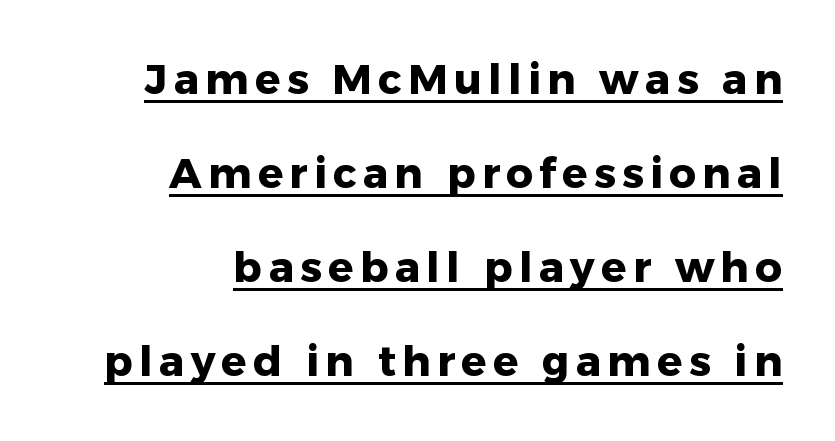
Q: Is the text bold? A: Yes.
Q: Is the text italic (slanted)? A: No, it is upright.
Q: Is the typeface a serif or a sans-serif typeface? A: Sans-serif.
Q: Is the text underlined? A: Yes.
Q: How is the paragraph aligned? A: Right-aligned.
Q: Is the spacing between lines tight, normal or loose? A: Loose.
Q: Width (condensed, normal, or wide)? A: Normal.
Q: Stroke contrast? A: Low.
Q: x-height? A: Medium.
Q: Monospaced? A: No.
